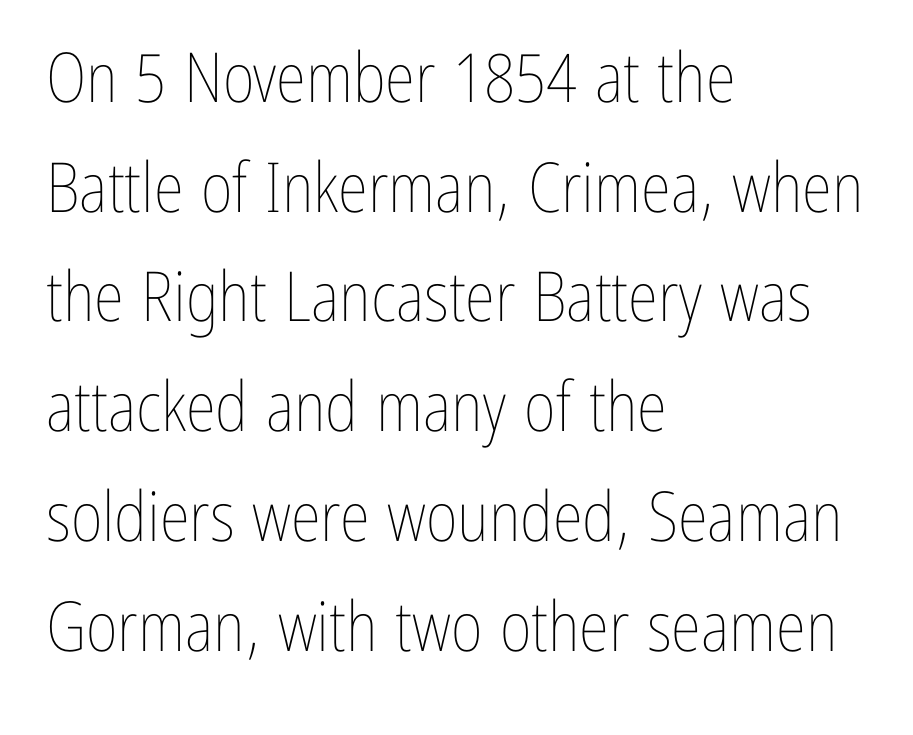
The image shows 69 px thin, condensed type, upright; set left-aligned, normal line spacing (1.59x), normal letter spacing, not underlined; low stroke contrast and a medium x-height.
